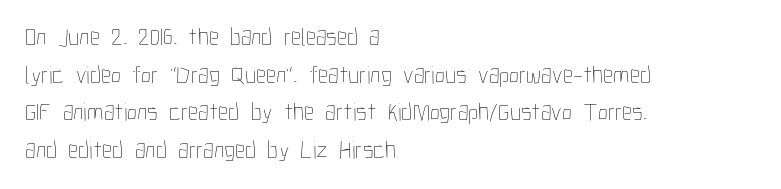
The face used here is rendered with its standard letterfit. Just letters on the line, the space beneath them empty. Caption: face not bold, strokes unweighted. Line spacing here is normal.
